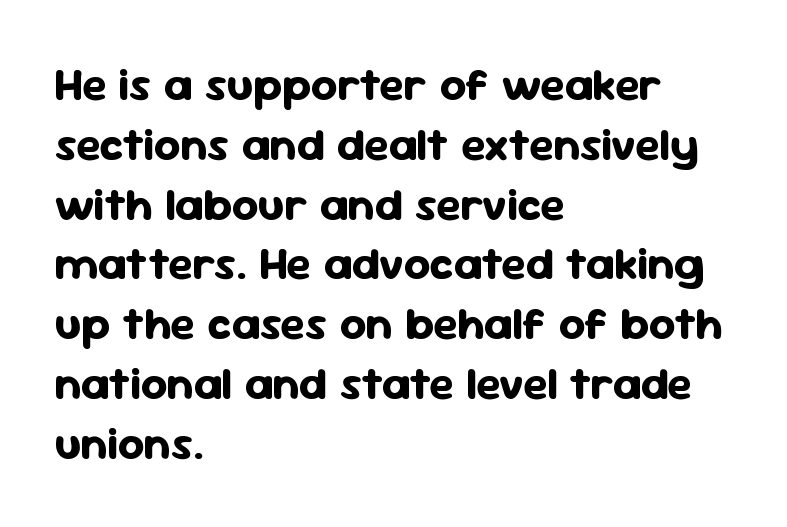
Is the letter spacing exaggerated? No — it looks like the ordinary default. Reading down the block, your eye returns to a fixed left position each line. Proportional: the letters do not fall into vertical columns. A typesetter would call this leading conventional body-copy spacing. The characters display no serif detailing; their extremities are plain.
